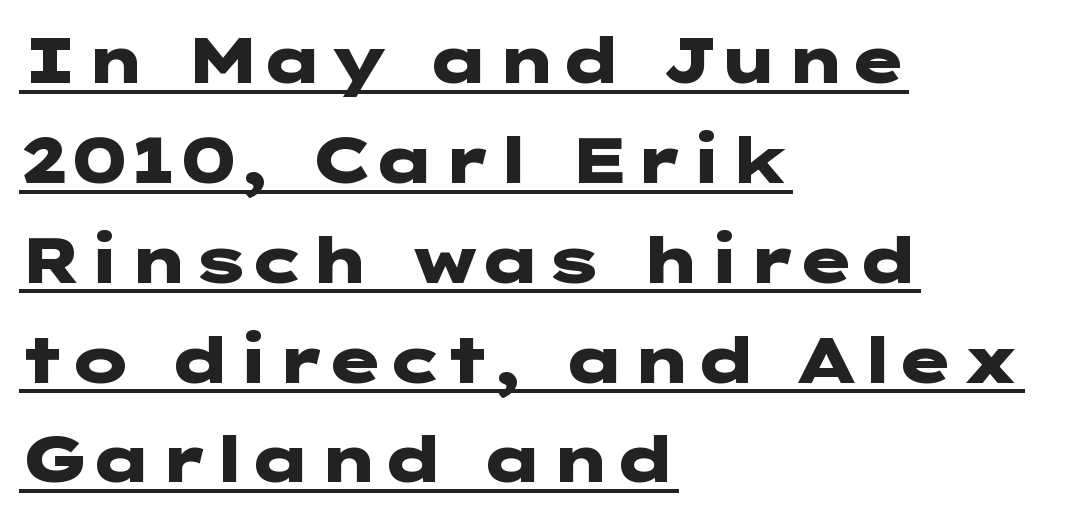
The image shows 64 px heavy, wide sans-serif type, upright; set left-aligned, normal line spacing (1.56x), normal letter spacing, underlined; low stroke contrast and a medium x-height.
